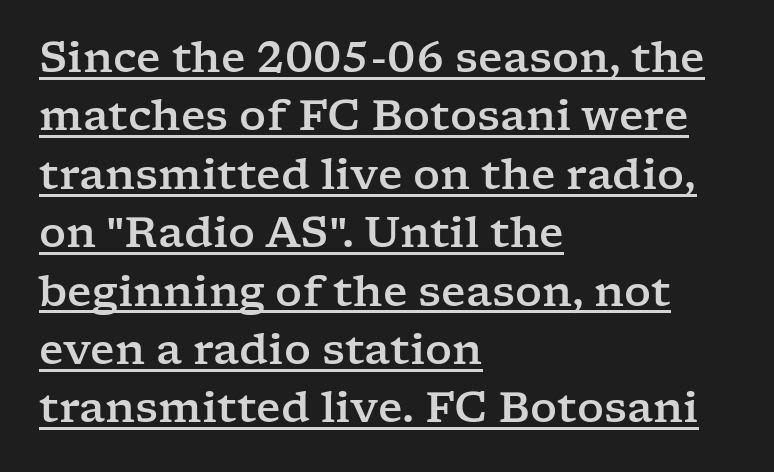
{"serif": "yes", "italic": "no", "width": "wide", "stroke_contrast": "low", "x_height": "medium", "monospaced": "no", "underline": "yes", "align": "left", "line_spacing": "normal", "line_spacing_ratio": 1.39, "letter_spacing": "normal", "letter_spacing_em": 0.0, "glyph_px": 42}
